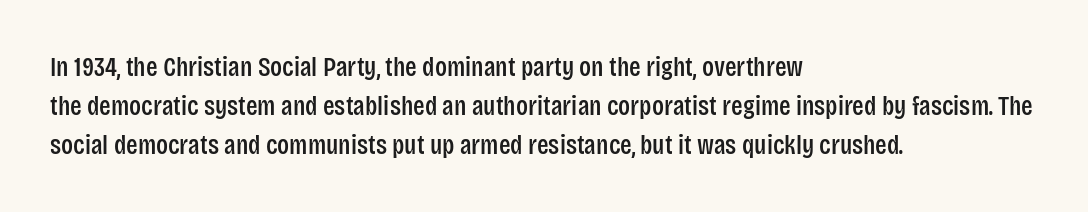
The image shows 27 px text type, upright; set left-aligned, normal line spacing (1.44x), normal letter spacing, not underlined.
